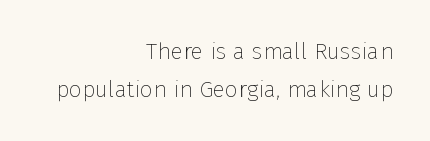
The type is set solid horizontally, with unmodified tracking. Counters stay open thanks to moderate or lighter strokes. Descender tails drop into unmarked territory. This is the regular roman posture of the typeface. The text block is weighted toward the right margin, trailing off unevenly leftward. Normally led — the rows are evenly, conventionally spaced.
